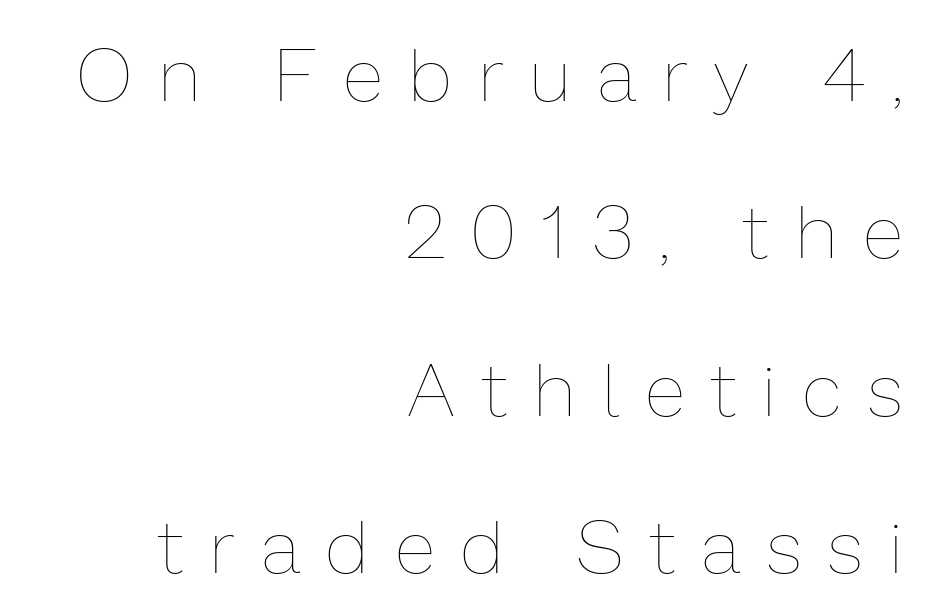
The image shows 75 px thin type, upright; set right-aligned, loose line spacing (2.1x), unusually wide letter spacing (+0.37 em), not underlined; low stroke contrast and a medium x-height.
